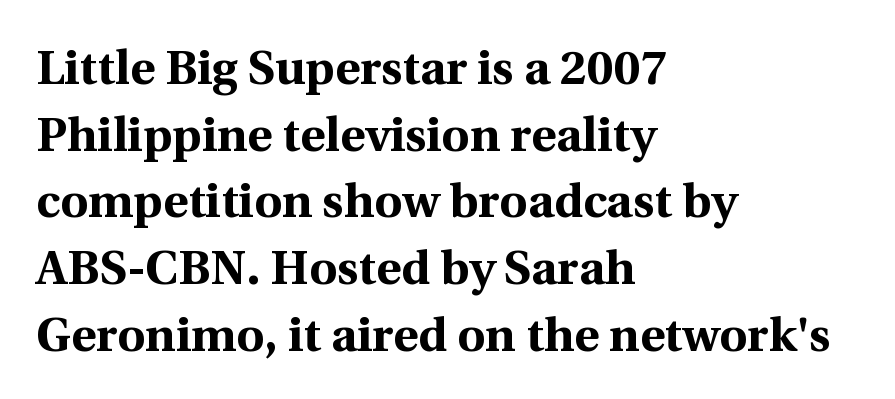
{"serif": "yes", "italic": "no", "bold": "yes", "weight": "bold", "width": "normal", "x_height": "medium", "monospaced": "no", "underline": "no", "align": "left", "line_spacing": "normal", "line_spacing_ratio": 1.39, "letter_spacing": "normal", "letter_spacing_em": 0.0, "glyph_px": 48}
